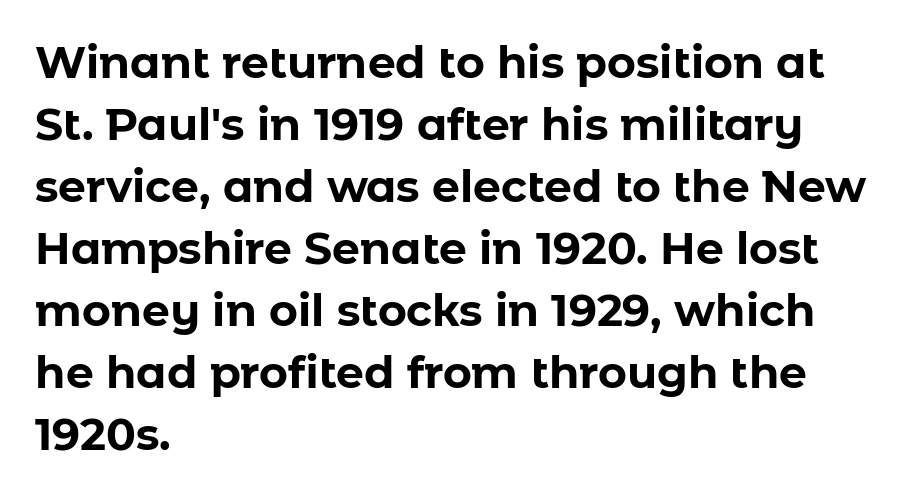
{"serif": "no", "italic": "no", "bold": "yes", "weight": "bold", "width": "normal", "stroke_contrast": "low", "x_height": "medium", "monospaced": "no", "underline": "no", "align": "left", "line_spacing": "normal", "line_spacing_ratio": 1.41, "letter_spacing": "normal", "letter_spacing_em": 0.0, "glyph_px": 44}
